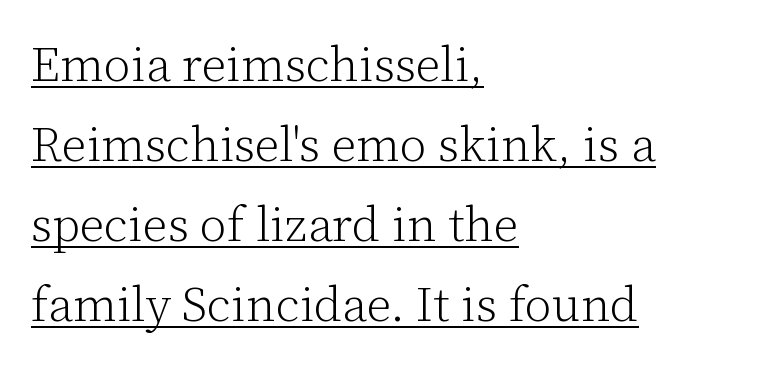
{"serif": "yes", "italic": "no", "bold": "no", "weight": "light", "width": "normal", "stroke_contrast": "low", "x_height": "medium", "monospaced": "no", "underline": "yes", "align": "left", "line_spacing": "normal", "line_spacing_ratio": 1.67, "letter_spacing": "normal", "letter_spacing_em": 0.0, "glyph_px": 48}
